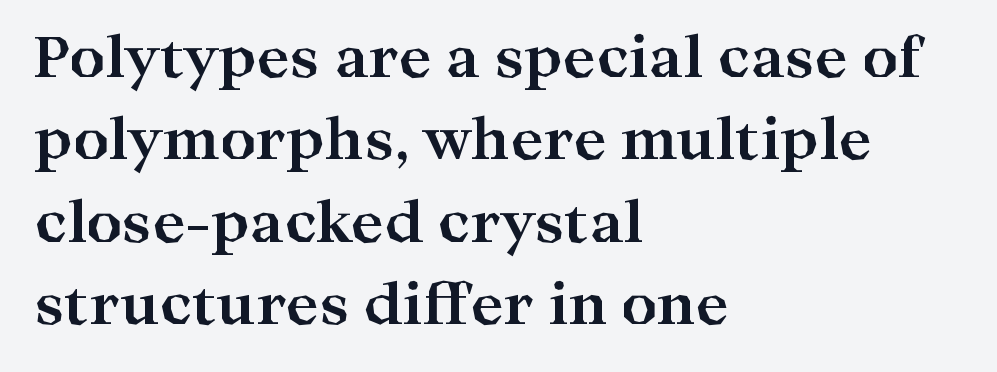
{"serif": "yes", "italic": "no", "bold": "yes", "weight": "bold", "width": "wide", "stroke_contrast": "high", "x_height": "medium", "monospaced": "no", "underline": "no", "align": "left", "line_spacing": "normal", "line_spacing_ratio": 1.47, "letter_spacing": "normal", "letter_spacing_em": 0.0, "glyph_px": 56}
